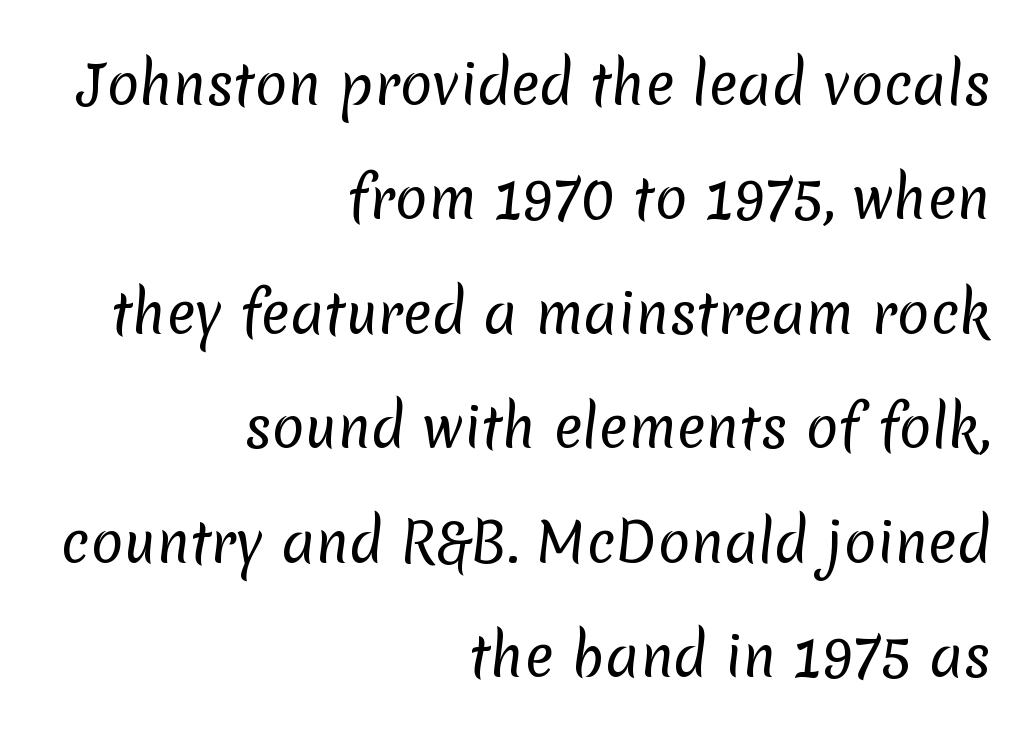
{"serif": "no", "bold": "no", "weight": "regular", "width": "normal", "stroke_contrast": "low", "x_height": "medium", "monospaced": "no", "underline": "no", "align": "right", "line_spacing": "loose", "line_spacing_ratio": 2.12, "letter_spacing": "normal", "letter_spacing_em": 0.0, "glyph_px": 54}
